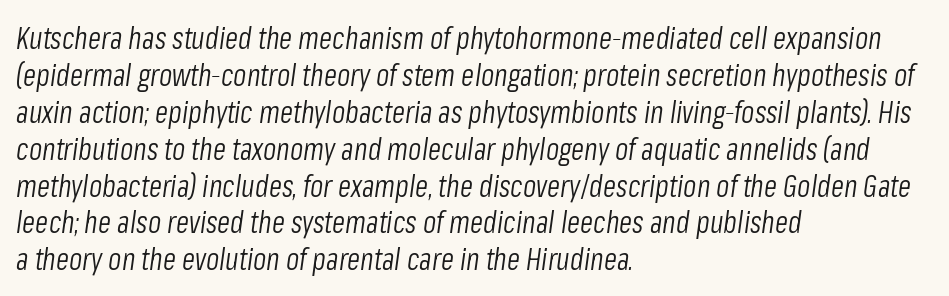
Horizontally, the lines are justified to the leading edge only. Stem width sits at or under what a default text font uses. Note the varied advance widths — an 'i' is clearly narrower than an 'm'. Rendered with sloped, italic letterforms.
